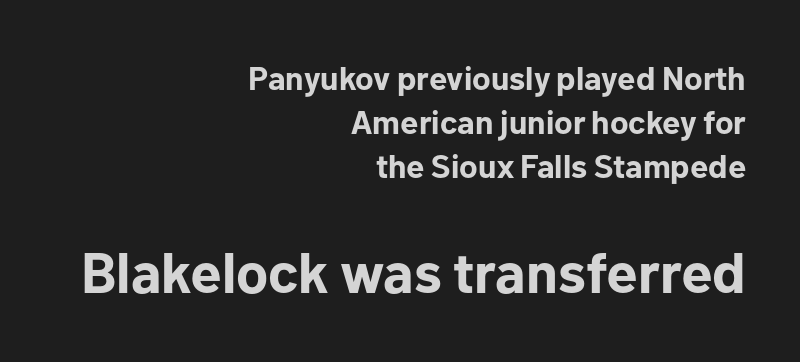
{"serif": "no", "italic": "no", "bold": "yes", "weight": "bold", "width": "normal", "stroke_contrast": "low", "x_height": "medium", "monospaced": "no", "underline": "no", "align": "right", "line_spacing": "normal", "line_spacing_ratio": 1.34, "letter_spacing": "normal", "letter_spacing_em": 0.0, "larger_block": "second", "size_ratio": 1.73, "glyph_px": 57}
